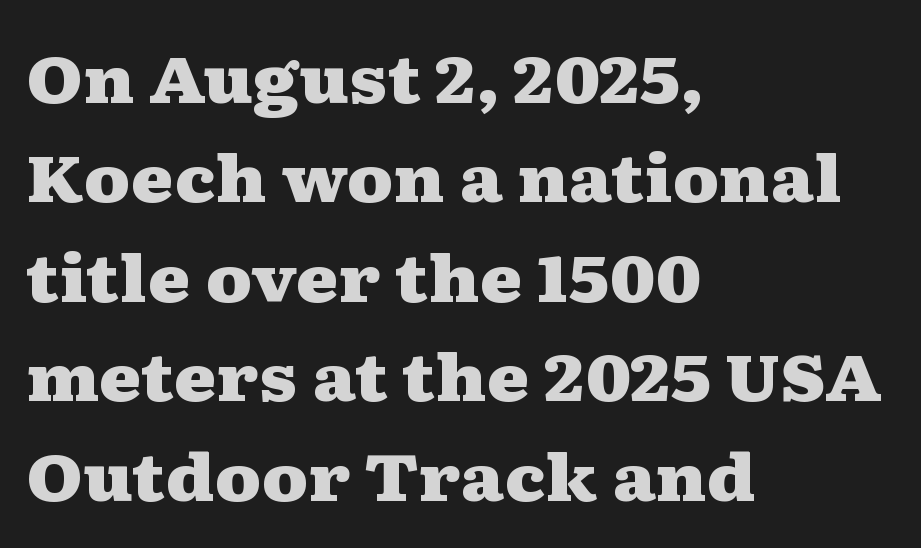
A serif font was chosen for this passage. Compared with an ordinary text face, these strokes are far heavier — a full bold. Letters rest on an invisible, unmarked baseline. Every character sits straight up, as roman type does. Line spacing here is normal.
